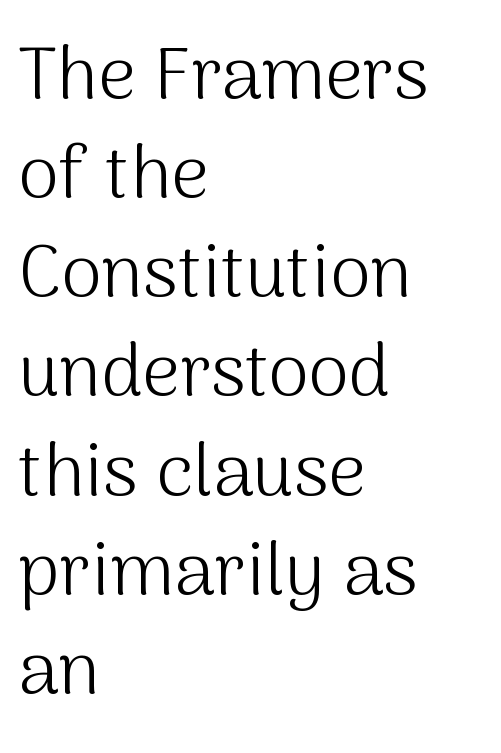
Stems here are at most as thick as an everyday book face. Note the varied advance widths — an 'i' is clearly narrower than an 'm'. Each new line begins a customary step beneath the previous one. Check under the words: just untouched page.
